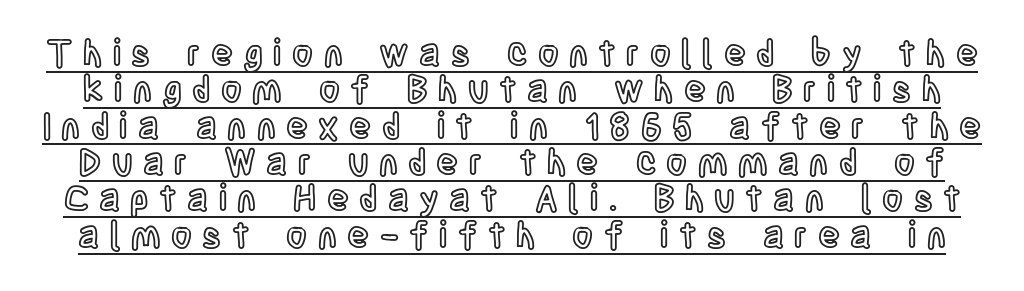
Notice how the stems are strictly vertical — no italics here. Cramped leading. The rendered words wear a rule along their underside. A typesetter would call this heavily tracked-out type.
